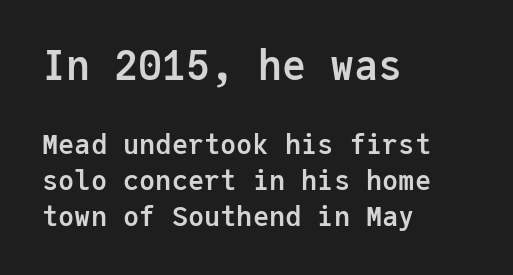
The initial chunk of copy outweighs the following chunk in type size. Honestly, the letter spacing is just normal — you wouldn't notice it. A student would call this left alignment; a typographer would say flush left, rag right. A normal amount of white space separates one row of letters from the next. Typographically, this falls in the sans-serif category. Heft: maximum for text — a bold.
